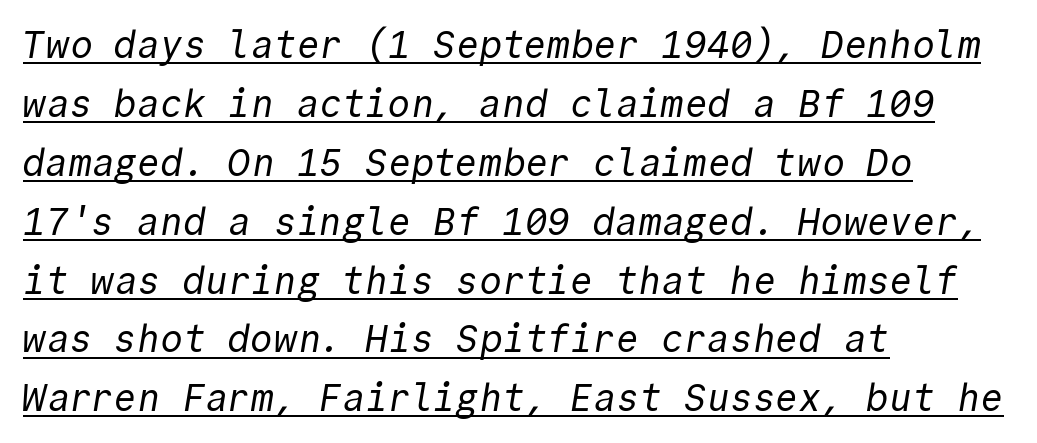
What kind of face is this? One without serifs — a sans. The letterforms sit at book weight or below. Each line of the rendering has a horizontal stroke beneath the glyphs. The face used here is monospaced, like something from a code editor. Compared with a centered layout, this one pins lines to the left instead. Spacing between characters is what you'd get straight out of the box.
